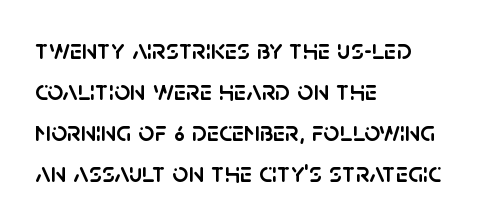
Q: Is the text italic (slanted)? A: No, it is upright.
Q: Is the typeface a serif or a sans-serif typeface? A: Sans-serif.
Q: Is the text underlined? A: No.
Q: How is the paragraph aligned? A: Left-aligned.
Q: Is the spacing between letters normal or unusually wide? A: Normal.
Q: Is the spacing between lines tight, normal or loose? A: Normal.
Q: Width (condensed, normal, or wide)? A: Normal.
Q: Stroke contrast? A: Low.
Q: x-height? A: Large.
Q: Monospaced? A: No.
